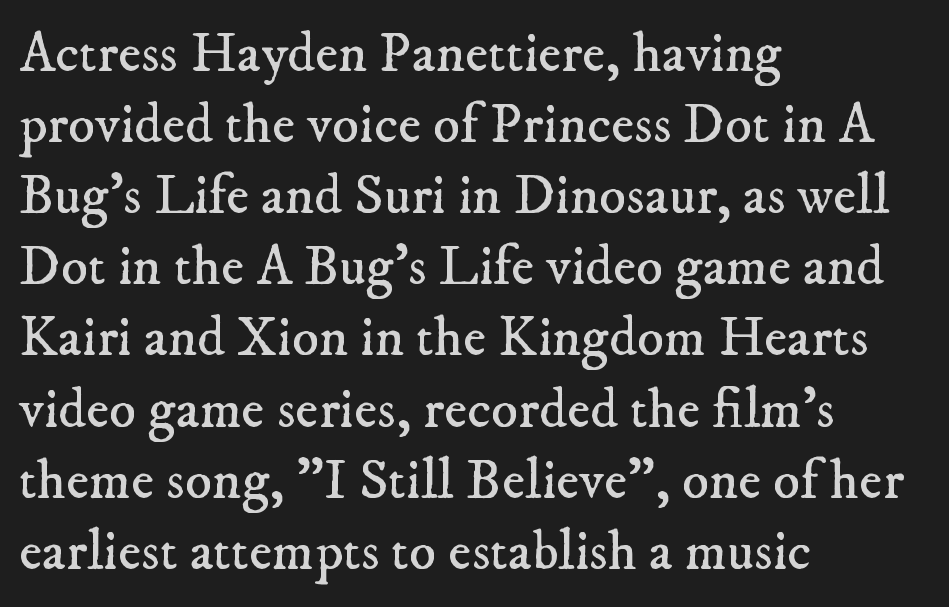
Q: Is the text bold? A: No.
Q: Is the typeface a serif or a sans-serif typeface? A: Serif.
Q: Is the text underlined? A: No.
Q: How is the paragraph aligned? A: Left-aligned.
Q: Is the spacing between letters normal or unusually wide? A: Normal.
Q: Is the spacing between lines tight, normal or loose? A: Normal.
Q: Width (condensed, normal, or wide)? A: Normal.
Q: Stroke contrast? A: Low.
Q: x-height? A: Small.
Q: Monospaced? A: No.
